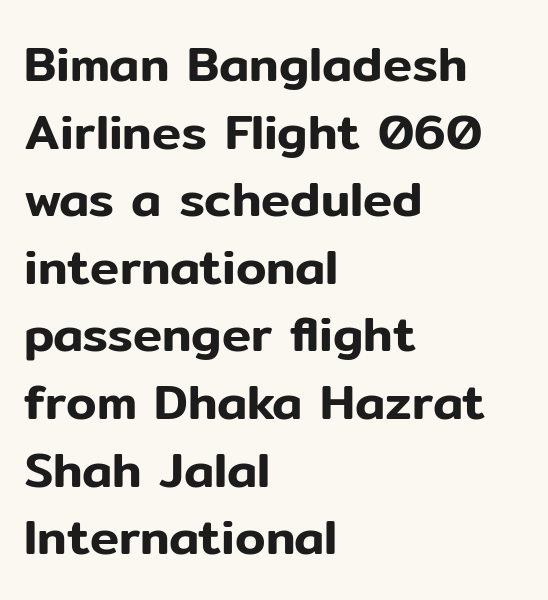
Q: Is the text italic (slanted)? A: No, it is upright.
Q: Is the typeface a serif or a sans-serif typeface? A: Sans-serif.
Q: Is the text underlined? A: No.
Q: How is the paragraph aligned? A: Left-aligned.
Q: Is the spacing between letters normal or unusually wide? A: Normal.
Q: Is the spacing between lines tight, normal or loose? A: Normal.
Q: Width (condensed, normal, or wide)? A: Normal.
Q: Stroke contrast? A: Low.
Q: x-height? A: Medium.
Q: Monospaced? A: No.
